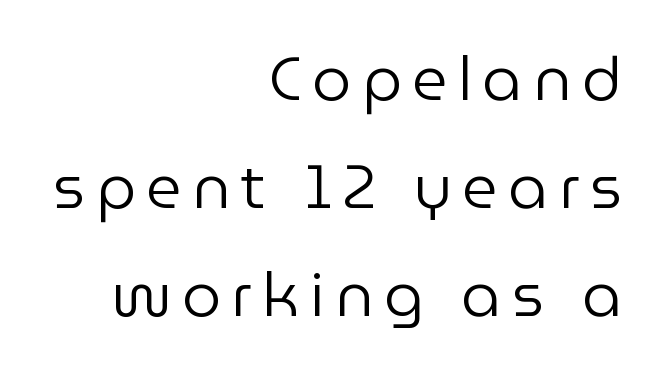
The image shows 62 px regular-weight sans-serif type, upright; set right-aligned, line spacing 1.74x, not underlined; low stroke contrast and a medium x-height.
